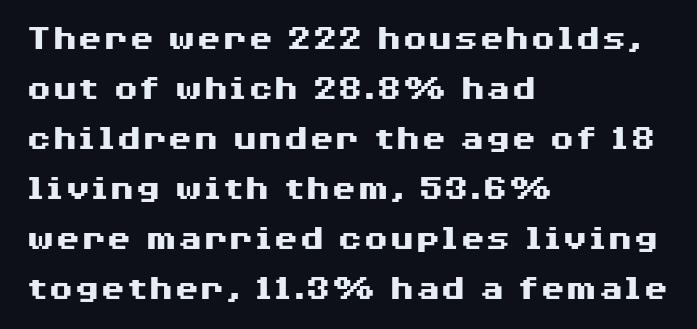
The passage shown is emphatically bold. Posture: vertical. Descenders hang freely into open space. Glyph-to-glyph distance matches everyday printed text. Reading down the block, your eye returns to a fixed left position each line.
